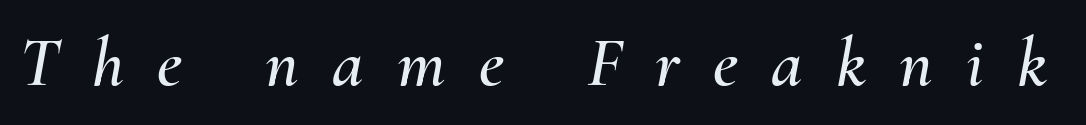
The image shows 71 px text type, italic (leaning right); set unusually wide letter spacing (+0.47 em), not underlined; medium stroke contrast and a small x-height.
